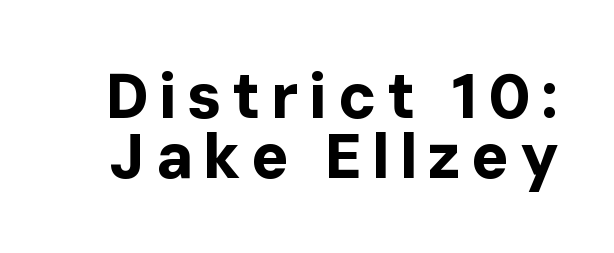
The image shows 63 px bold sans-serif type, upright; set tight line spacing (0.95x), not underlined; low stroke contrast and a medium x-height.
